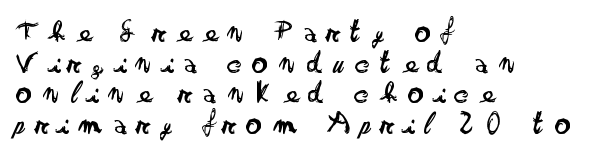
Q: Is the text bold? A: No.
Q: Is the text italic (slanted)? A: No, it is upright.
Q: Is the typeface a serif or a sans-serif typeface? A: Sans-serif.
Q: Is the text underlined? A: No.
Q: How is the paragraph aligned? A: Left-aligned.
Q: Is the spacing between letters normal or unusually wide? A: Unusually wide.
Q: Is the spacing between lines tight, normal or loose? A: Tight.
Q: Width (condensed, normal, or wide)? A: Wide.
Q: Stroke contrast? A: Low.
Q: x-height? A: Small.
Q: Monospaced? A: No.
